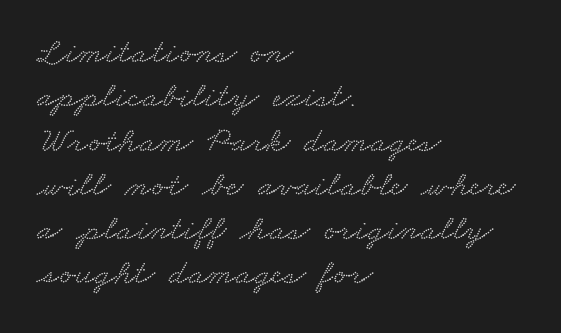
The passage shown is typeset with a serif family. These lines keep a tight, regular rhythm from letter to letter. Clear beneath every line of the passage. Is this a fixed-width face? No — the glyphs have proportional, varying widths.
